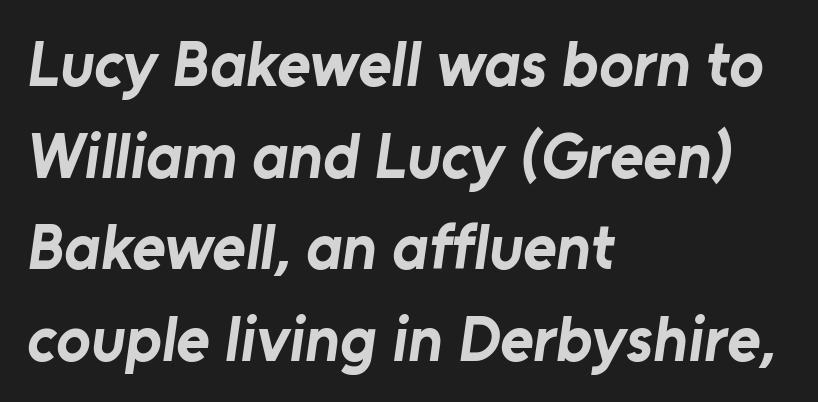
Q: Is the text bold? A: Yes.
Q: Is the typeface a serif or a sans-serif typeface? A: Sans-serif.
Q: Is the text underlined? A: No.
Q: How is the paragraph aligned? A: Left-aligned.
Q: Is the spacing between letters normal or unusually wide? A: Normal.
Q: Is the spacing between lines tight, normal or loose? A: Normal.
Q: Width (condensed, normal, or wide)? A: Normal.
Q: Stroke contrast? A: Low.
Q: x-height? A: Medium.
Q: Monospaced? A: No.
